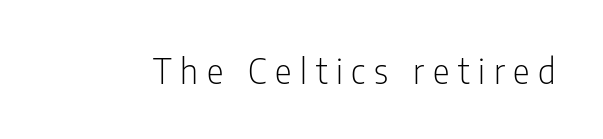
The image shows 35 px light, condensed sans-serif type, upright; set unusually wide letter spacing (+0.25 em), not underlined; low stroke contrast and a medium x-height.
